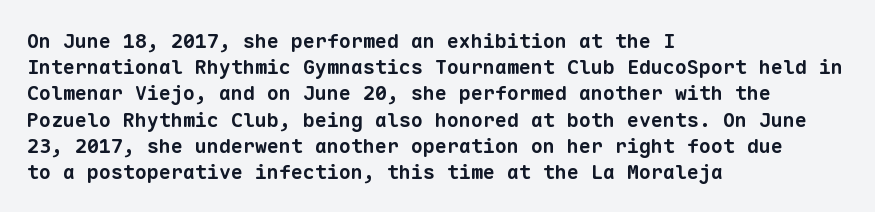
The image shows 20 px bold type; set left-aligned, normal line spacing (1.31x), normal letter spacing, not underlined.
